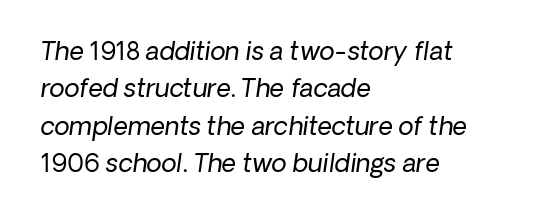
Q: Is the text bold? A: No.
Q: Is the text underlined? A: No.
Q: How is the paragraph aligned? A: Left-aligned.
Q: Is the spacing between letters normal or unusually wide? A: Normal.
Q: Is the spacing between lines tight, normal or loose? A: Normal.
